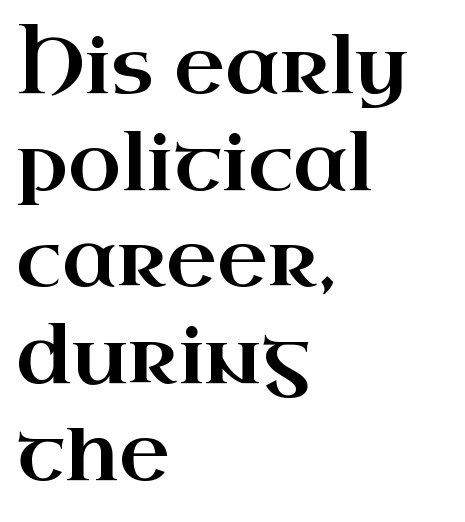
{"serif": "yes", "italic": "no", "width": "wide", "stroke_contrast": "high", "x_height": "small", "monospaced": "no", "underline": "no", "align": "left", "line_spacing_ratio": 1.24, "letter_spacing": "normal", "letter_spacing_em": 0.0, "glyph_px": 78}
